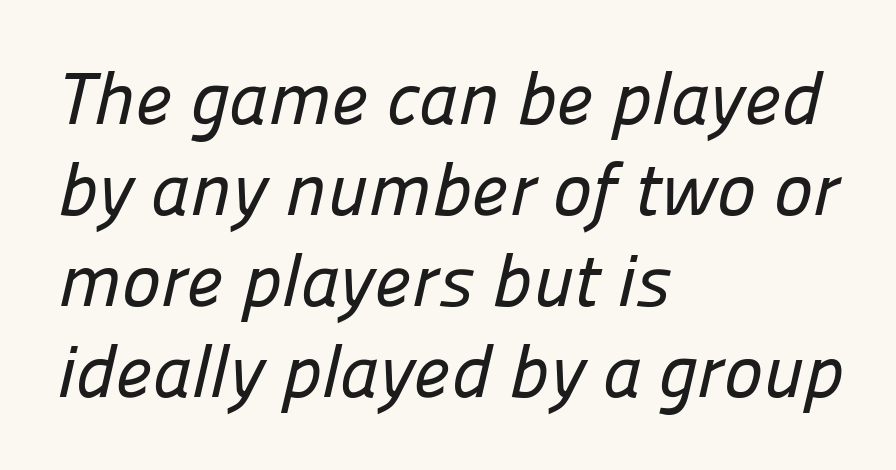
{"serif": "no", "width": "normal", "stroke_contrast": "low", "x_height": "medium", "monospaced": "no", "underline": "no", "align": "left", "line_spacing_ratio": 1.23, "letter_spacing": "normal", "letter_spacing_em": 0.0, "glyph_px": 74}
